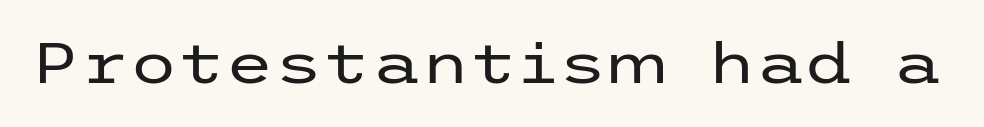
Type without underlining. When letters stand straight like this, we call the style roman or upright. A light-to-regular cut is what we see here. Between one letter and the next there's only the usual sliver of space.
